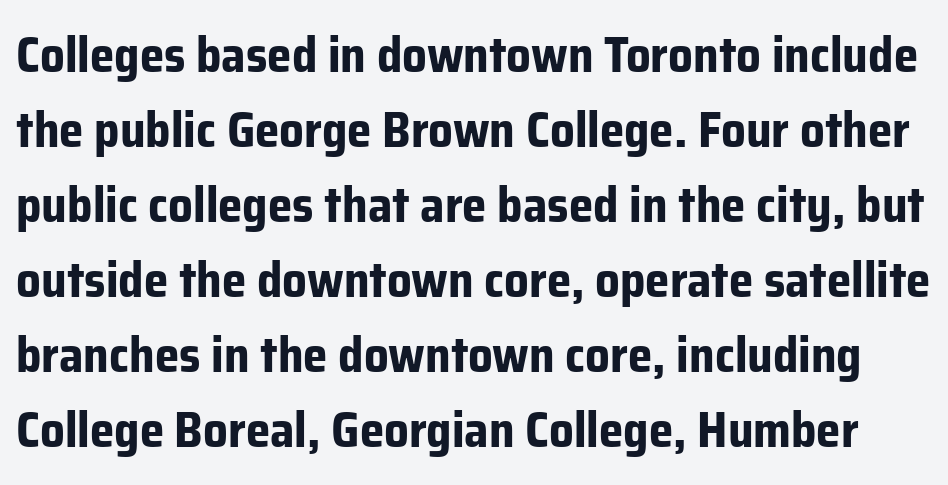
{"serif": "no", "italic": "no", "bold": "yes", "weight": "bold", "width": "normal", "stroke_contrast": "low", "x_height": "medium", "monospaced": "no", "underline": "no", "line_spacing": "normal", "line_spacing_ratio": 1.53, "letter_spacing": "normal", "letter_spacing_em": 0.0, "glyph_px": 49}
